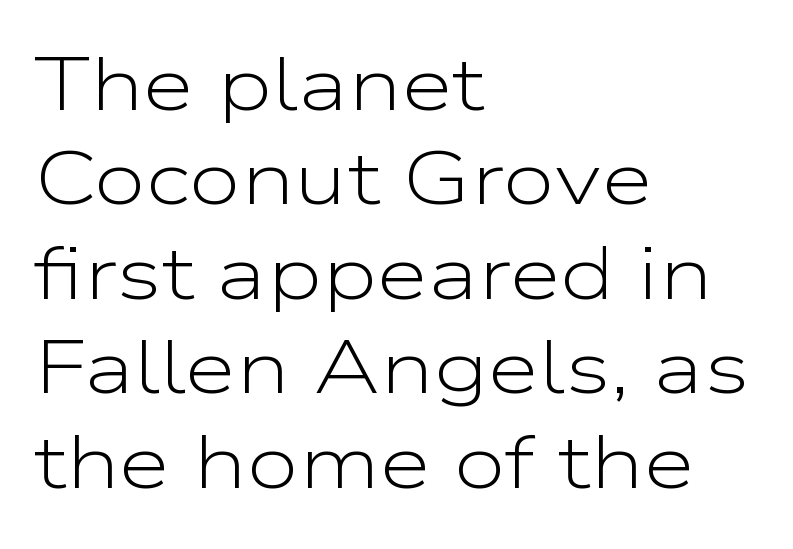
Q: Is the text bold? A: No.
Q: Is the text italic (slanted)? A: No, it is upright.
Q: Is the typeface a serif or a sans-serif typeface? A: Sans-serif.
Q: Is the text underlined? A: No.
Q: How is the paragraph aligned? A: Left-aligned.
Q: Is the spacing between letters normal or unusually wide? A: Normal.
Q: Is the spacing between lines tight, normal or loose? A: Normal.
Q: Width (condensed, normal, or wide)? A: Wide.
Q: Stroke contrast? A: Low.
Q: x-height? A: Medium.
Q: Monospaced? A: No.
